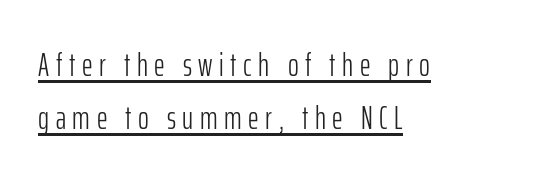
Do the characters align in a grid? No, the font is proportional. The lettering stays uniformly vertical, giving the passage a roman look. Is this a heavy cut? Hardly; it is regular or lighter. The setting favours the left margin, as ordinary paragraphs usually do.
